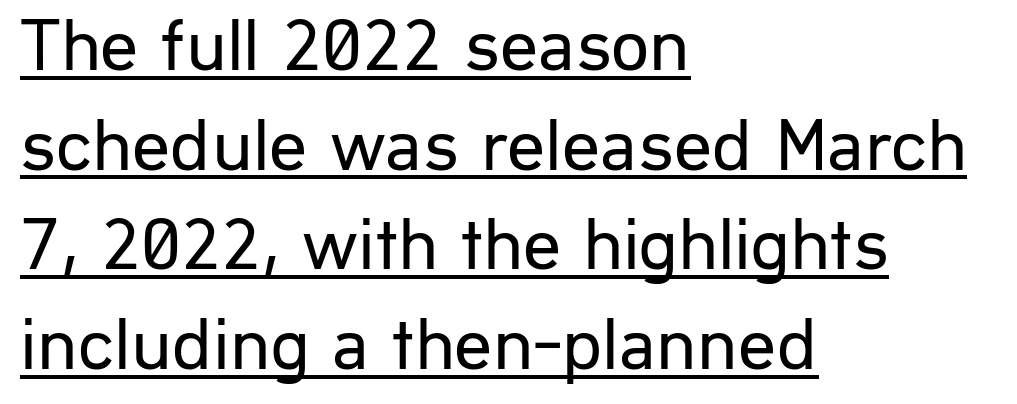
The image shows 75 px regular-weight sans-serif type, upright; set left-aligned, normal line spacing (1.33x), normal letter spacing, underlined; low stroke contrast and a medium x-height.
